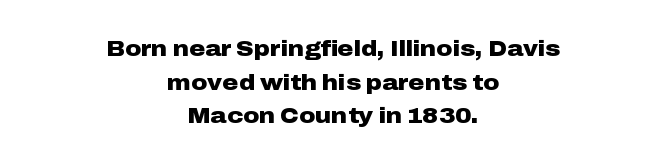
Spacing between characters is what you'd get straight out of the box. The lines in this sample share a center point and differ in where they start and stop. Emphasis by weight is at full strength: bold. Any mark beneath the type? The region is blank. These lines were composed using upright roman letters.
